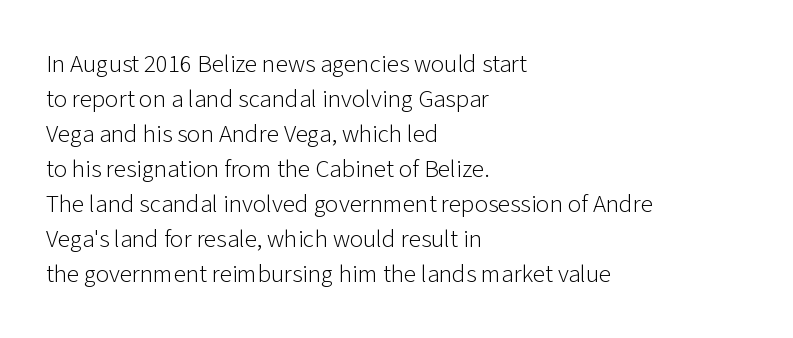
The image shows 25 px text type, upright; set left-aligned, normal line spacing (1.4x), normal letter spacing, not underlined.
